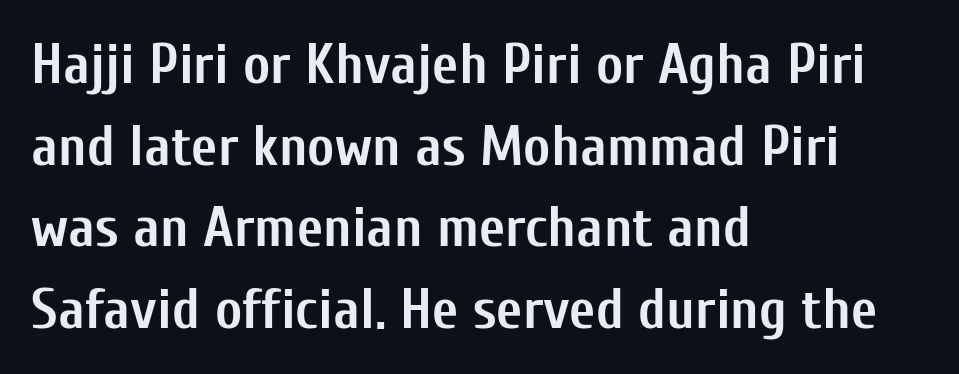
{"serif": "no", "italic": "no", "bold": "yes", "weight": "semibold", "width": "condensed", "stroke_contrast": "low", "x_height": "medium", "monospaced": "no", "underline": "no", "align": "left", "line_spacing": "normal", "line_spacing_ratio": 1.43, "letter_spacing": "normal", "letter_spacing_em": 0.0, "glyph_px": 57}
